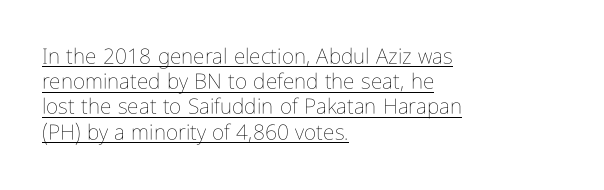
{"italic": "no", "bold": "no", "underline": "yes", "align": "left", "line_spacing_ratio": 1.2, "letter_spacing": "normal", "letter_spacing_em": 0.0, "glyph_px": 21}
